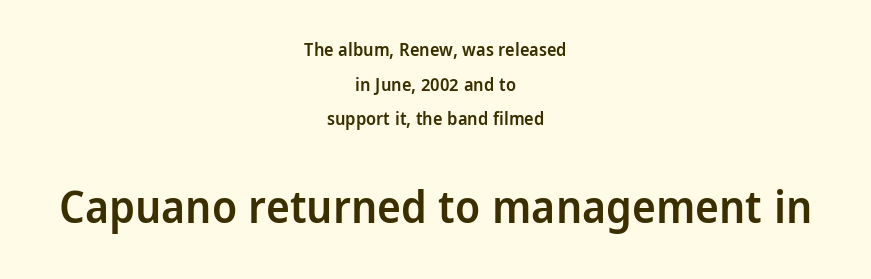
Q: Is the text bold? A: Semi-bold.
Q: Is the text italic (slanted)? A: No, it is upright.
Q: Is the typeface a serif or a sans-serif typeface? A: Sans-serif.
Q: Is the text underlined? A: No.
Q: How is the paragraph aligned? A: Centered.
Q: Is the spacing between letters normal or unusually wide? A: Normal.
Q: Is the spacing between lines tight, normal or loose? A: Loose.
Q: Which block of text is set in a larger size, the first (top) or the second (bottom)? A: The second (bottom) one.
Q: Width (condensed, normal, or wide)? A: Condensed.
Q: Stroke contrast? A: Low.
Q: x-height? A: Large.
Q: Monospaced? A: No.
